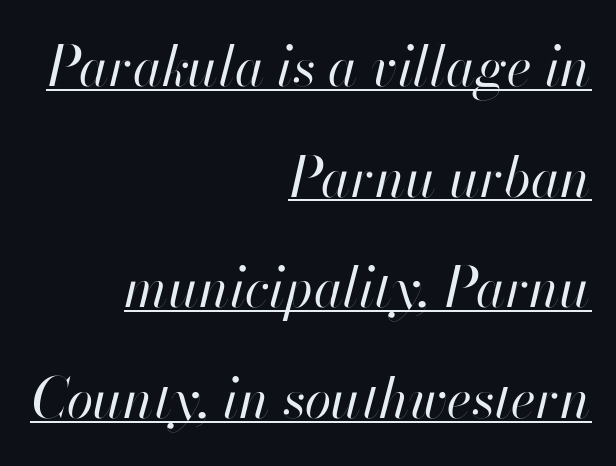
{"italic": "yes", "lean": "right", "slant_degrees": 13, "bold": "no", "weight": "regular", "width": "normal", "stroke_contrast": "high", "x_height": "small", "monospaced": "no", "underline": "yes", "align": "right", "line_spacing": "loose", "line_spacing_ratio": 2.05, "letter_spacing": "normal", "letter_spacing_em": 0.0, "glyph_px": 54}
